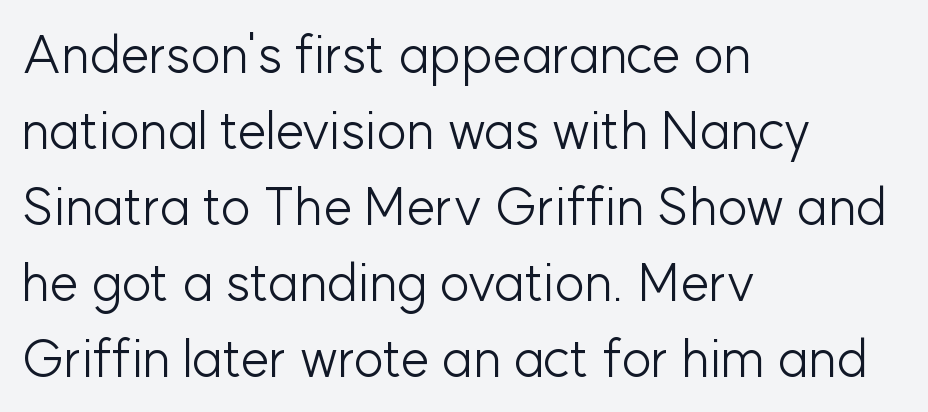
The typeface chosen for these lines omits serifs. No word sits above an underline. Do the characters align in a grid? No, the font is proportional. The block of text has a typical density, with ordinary space between rows.
